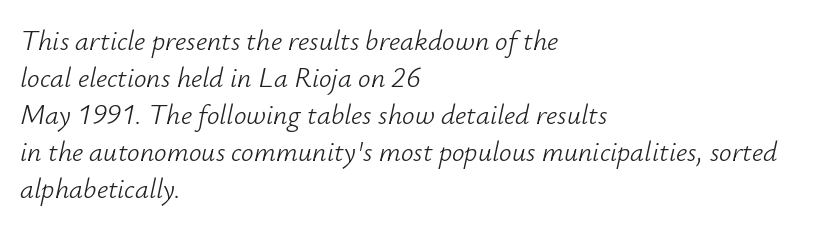
The image shows 28 px light type, italic (leaning right); set left-aligned, normal line spacing (1.32x), normal letter spacing, not underlined; low stroke contrast and a small x-height.
